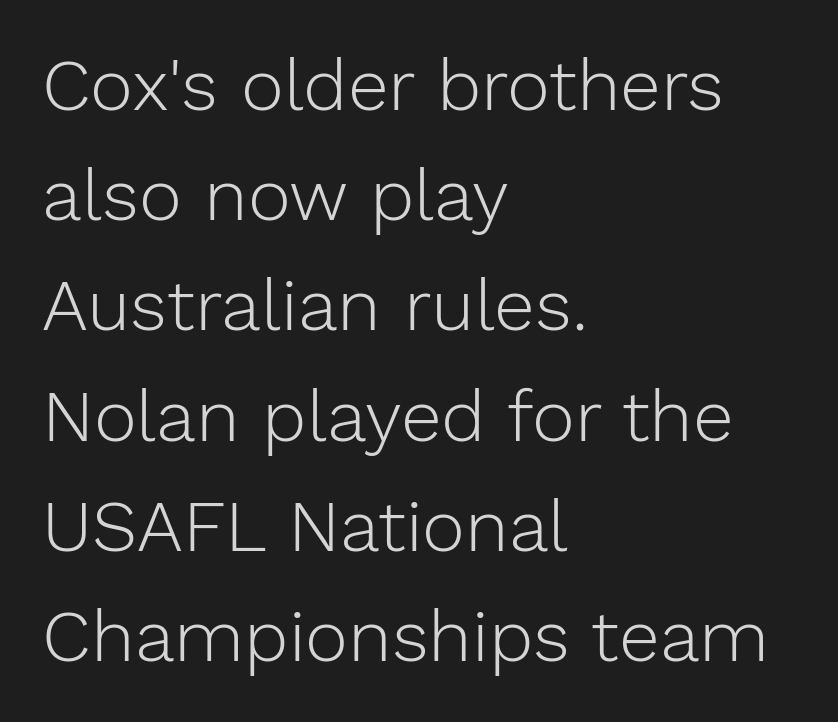
{"serif": "no", "italic": "no", "bold": "no", "weight": "light", "width": "normal", "stroke_contrast": "low", "x_height": "medium", "monospaced": "no", "underline": "no", "align": "left", "line_spacing": "normal", "line_spacing_ratio": 1.51, "letter_spacing": "normal", "letter_spacing_em": 0.0, "glyph_px": 73}
